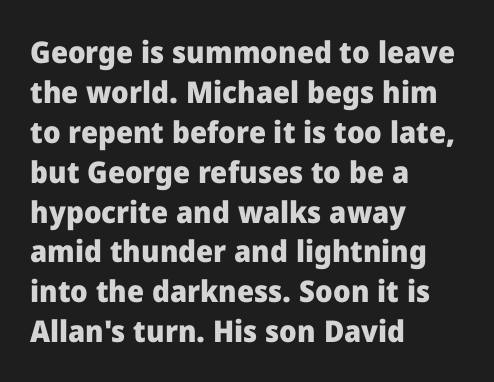
The image shows 30 px heavy sans-serif type, upright; set left-aligned, normal line spacing (1.33x), normal letter spacing, not underlined; low stroke contrast and a medium x-height.
